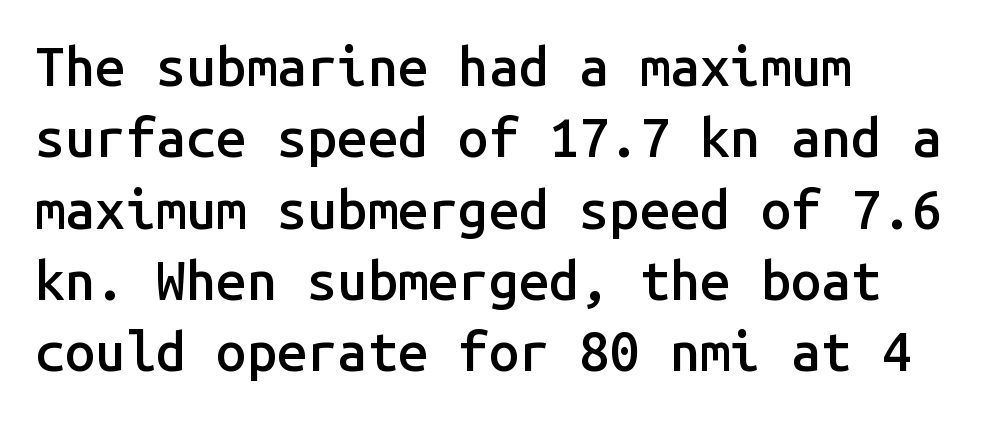
Ordinary non-slanted type is in use. Horizontal alignment here is leftward, the default for most running prose. Summary of weight: moderately heavy, a semibold. Letters rest on an invisible, unmarked baseline.
